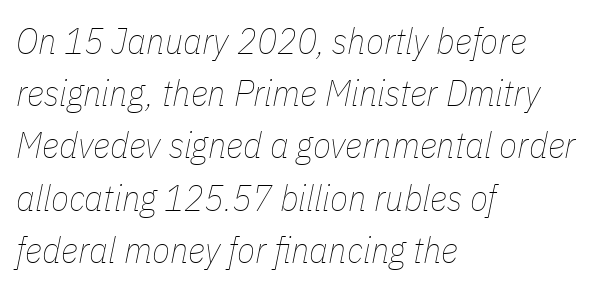
Q: Is the text bold? A: No.
Q: Is the text italic (slanted)? A: Yes, it leans right by about 11 degrees.
Q: Is the text underlined? A: No.
Q: How is the paragraph aligned? A: Left-aligned.
Q: Is the spacing between letters normal or unusually wide? A: Normal.
Q: Is the spacing between lines tight, normal or loose? A: Normal.
Q: Width (condensed, normal, or wide)? A: Condensed.
Q: Stroke contrast? A: Low.
Q: x-height? A: Medium.
Q: Monospaced? A: No.
